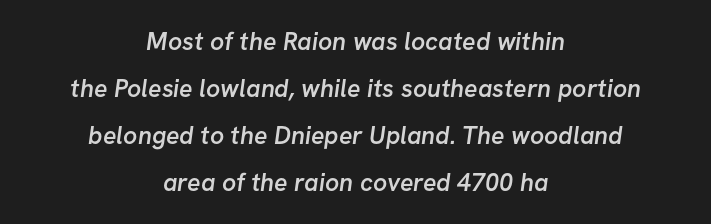
Every row of glyphs is offset so its center matches the block's center. These lines carry some extra weight — a demibold, not a full bold. This rendering leaves character spacing at its baseline value. Underline: absent.
